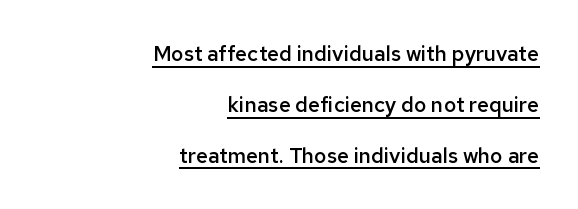
Q: Is the text bold? A: Semi-bold.
Q: Is the text italic (slanted)? A: No, it is upright.
Q: Is the text underlined? A: Yes.
Q: How is the paragraph aligned? A: Right-aligned.
Q: Is the spacing between letters normal or unusually wide? A: Normal.
Q: Is the spacing between lines tight, normal or loose? A: Loose.
